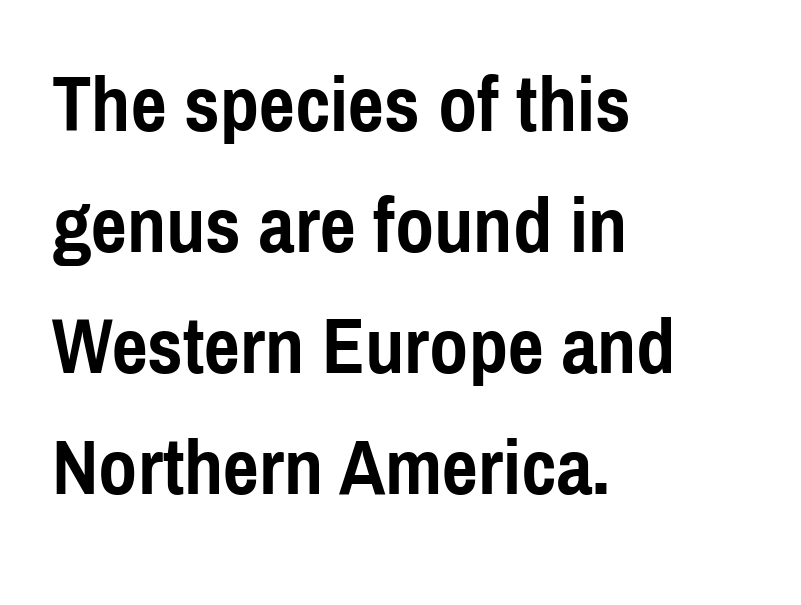
{"serif": "no", "italic": "no", "bold": "yes", "weight": "semibold", "width": "condensed", "x_height": "medium", "monospaced": "no", "underline": "no", "align": "left", "line_spacing": "normal", "line_spacing_ratio": 1.53, "letter_spacing": "normal", "letter_spacing_em": 0.0, "glyph_px": 79}
